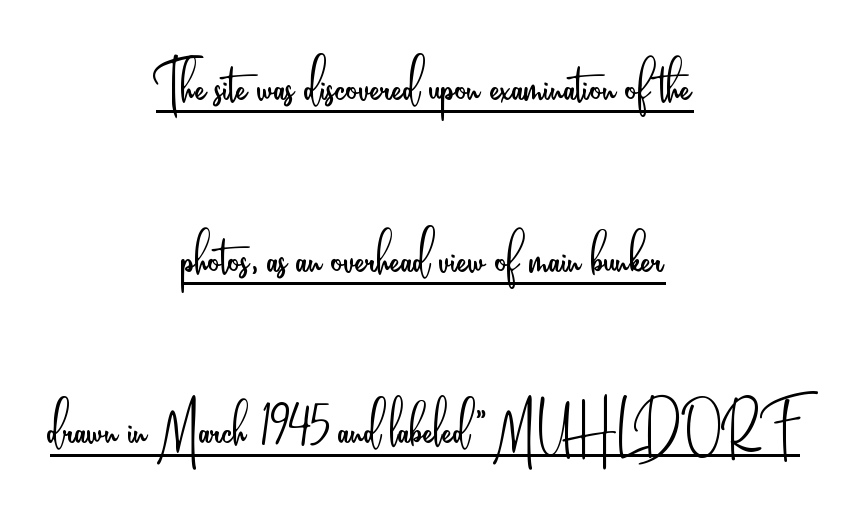
Line spacing here is loose. In terms of letterspacing, this is plain default setting. Note: no serifs on the glyphs. If you folded the block vertically in half, each line would mirror itself in length. The typesetter has applied underlining to the passage shown. A typesetter would call this proportional, since set widths differ per character.
